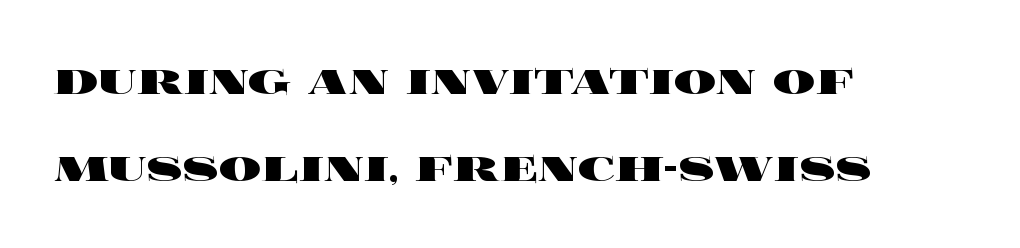
The image shows 53 px heavy, wide type, upright; set left-aligned, normal line spacing (1.65x), normal letter spacing, not underlined; a large x-height.
